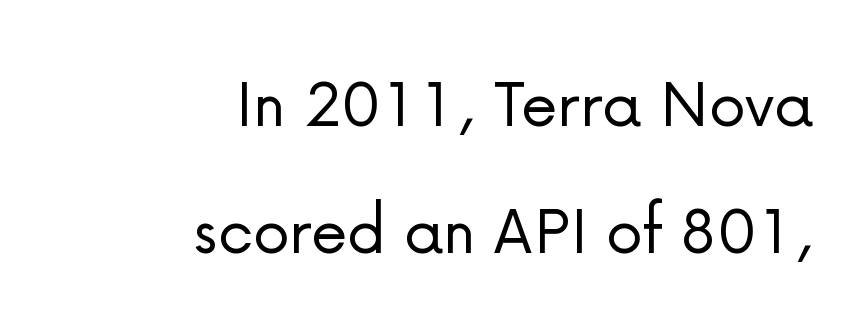
{"serif": "no", "italic": "no", "bold": "no", "weight": "light", "width": "normal", "stroke_contrast": "low", "x_height": "medium", "monospaced": "no", "underline": "no", "align": "right", "line_spacing_ratio": 1.72, "letter_spacing": "normal", "letter_spacing_em": 0.0, "glyph_px": 74}
